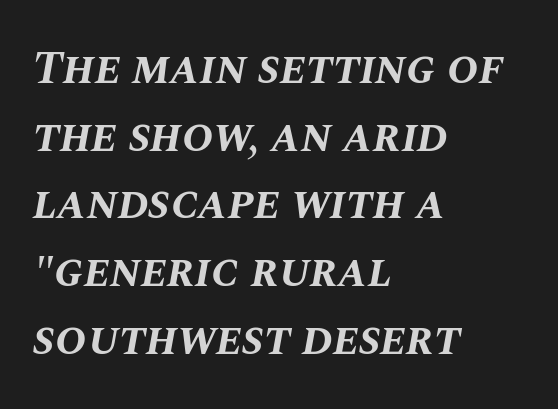
Q: Is the text bold? A: Yes.
Q: Is the text italic (slanted)? A: Yes, it leans right by about 10 degrees.
Q: Is the text underlined? A: No.
Q: How is the paragraph aligned? A: Left-aligned.
Q: Is the spacing between letters normal or unusually wide? A: Normal.
Q: Is the spacing between lines tight, normal or loose? A: Normal.
Q: Width (condensed, normal, or wide)? A: Normal.
Q: Stroke contrast? A: Medium.
Q: x-height? A: Large.
Q: Monospaced? A: No.
